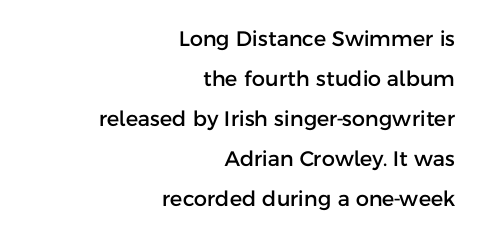
Q: Is the text italic (slanted)? A: No, it is upright.
Q: Is the text underlined? A: No.
Q: How is the paragraph aligned? A: Right-aligned.
Q: Is the spacing between letters normal or unusually wide? A: Normal.
Q: Is the spacing between lines tight, normal or loose? A: Loose.
